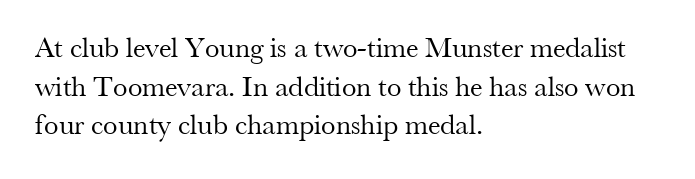
{"serif": "yes", "italic": "no", "bold": "no", "weight": "regular", "width": "normal", "stroke_contrast": "medium", "x_height": "small", "monospaced": "no", "underline": "no", "align": "left", "line_spacing": "normal", "line_spacing_ratio": 1.33, "letter_spacing": "normal", "letter_spacing_em": 0.0, "glyph_px": 29}
